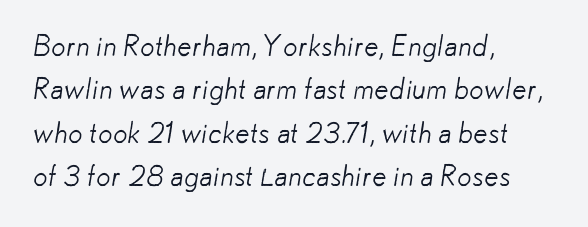
The image shows 29 px light sans-serif type; set left-aligned, normal line spacing (1.5x), normal letter spacing, not underlined; low stroke contrast and a small x-height.
